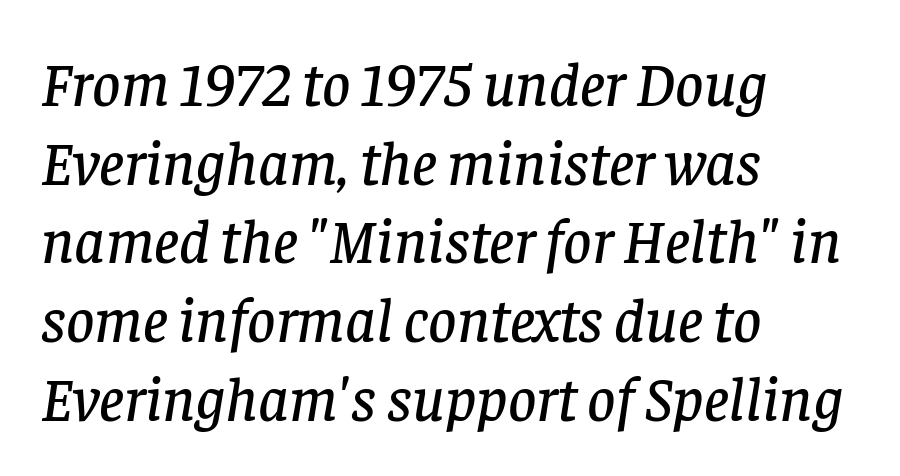
Q: Is the text italic (slanted)? A: Yes, it leans right by about 8 degrees.
Q: Is the typeface a serif or a sans-serif typeface? A: Serif.
Q: Is the text underlined? A: No.
Q: How is the paragraph aligned? A: Left-aligned.
Q: Is the spacing between letters normal or unusually wide? A: Normal.
Q: Is the spacing between lines tight, normal or loose? A: Normal.
Q: Width (condensed, normal, or wide)? A: Normal.
Q: Stroke contrast? A: Low.
Q: x-height? A: Large.
Q: Monospaced? A: No.
